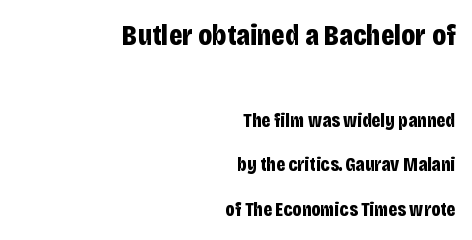
The image shows 30 px bold, condensed sans-serif type, upright; set right-aligned, loose line spacing (2.23x), normal letter spacing, not underlined; the first (top) block is 1.5x larger; low stroke contrast and a large x-height.
